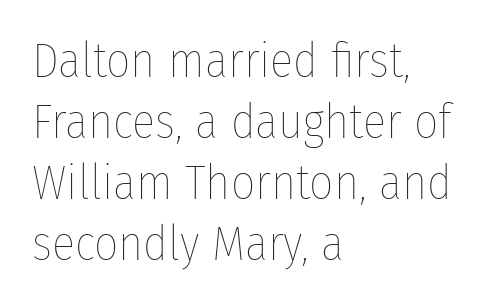
Q: Is the text bold? A: No.
Q: Is the text italic (slanted)? A: No, it is upright.
Q: Is the text underlined? A: No.
Q: How is the paragraph aligned? A: Left-aligned.
Q: Is the spacing between letters normal or unusually wide? A: Normal.
Q: Is the spacing between lines tight, normal or loose? A: Normal.
Q: Width (condensed, normal, or wide)? A: Condensed.
Q: Stroke contrast? A: Low.
Q: x-height? A: Medium.
Q: Monospaced? A: No.
